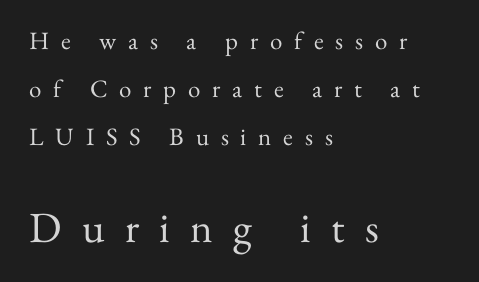
{"serif": "yes", "italic": "no", "bold": "no", "weight": "regular", "width": "normal", "stroke_contrast": "medium", "x_height": "small", "monospaced": "no", "underline": "no", "align": "left", "line_spacing": "loose", "line_spacing_ratio": 1.93, "letter_spacing": "wide", "letter_spacing_em": 0.47, "larger_block": "second", "size_ratio": 1.72, "glyph_px": 43}
